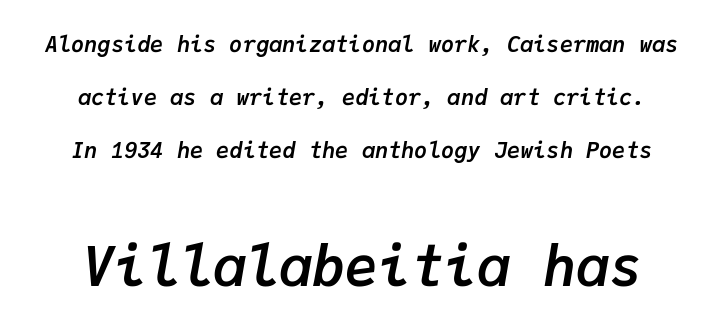
The image shows 55 px semibold type, italic (leaning right), monospaced; set loose line spacing (2.4x), normal letter spacing, not underlined; the second (bottom) block is 2.5x larger; low stroke contrast and a medium x-height.
